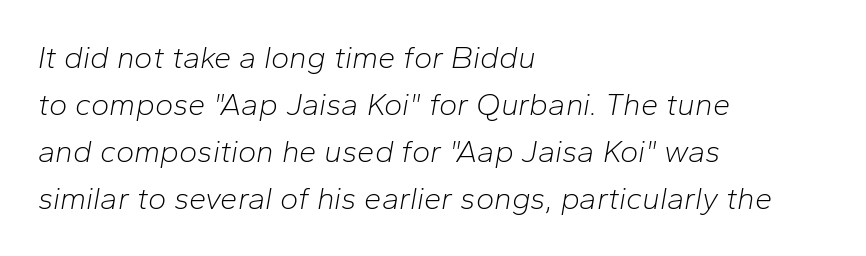
The image shows 31 px light type, italic (leaning right); set left-aligned, normal line spacing (1.52x), normal letter spacing, not underlined; low stroke contrast and a medium x-height.
